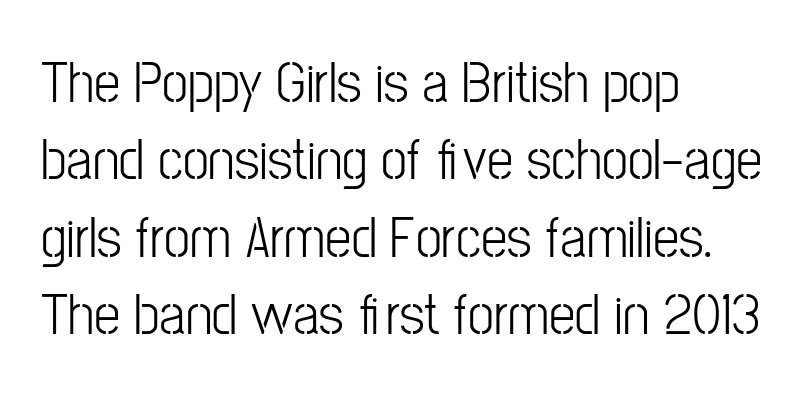
Q: Is the text bold? A: No.
Q: Is the text italic (slanted)? A: No, it is upright.
Q: Is the typeface a serif or a sans-serif typeface? A: Sans-serif.
Q: Is the text underlined? A: No.
Q: How is the paragraph aligned? A: Left-aligned.
Q: Is the spacing between letters normal or unusually wide? A: Normal.
Q: Is the spacing between lines tight, normal or loose? A: Normal.
Q: Width (condensed, normal, or wide)? A: Condensed.
Q: Stroke contrast? A: Low.
Q: x-height? A: Medium.
Q: Monospaced? A: No.
